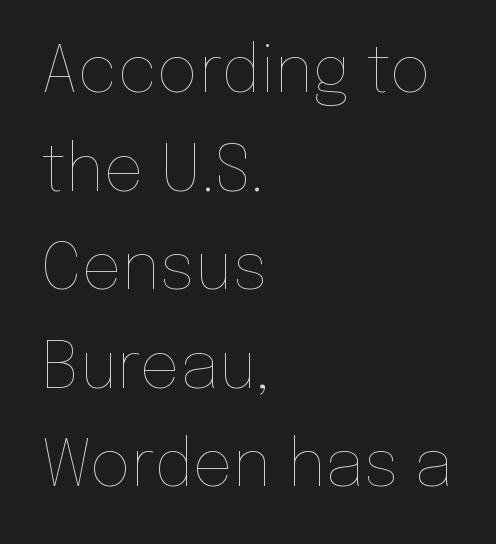
{"italic": "no", "bold": "no", "weight": "thin", "width": "normal", "stroke_contrast": "low", "x_height": "medium", "monospaced": "no", "underline": "no", "align": "left", "line_spacing": "normal", "line_spacing_ratio": 1.54, "letter_spacing": "normal", "letter_spacing_em": 0.0, "glyph_px": 64}
